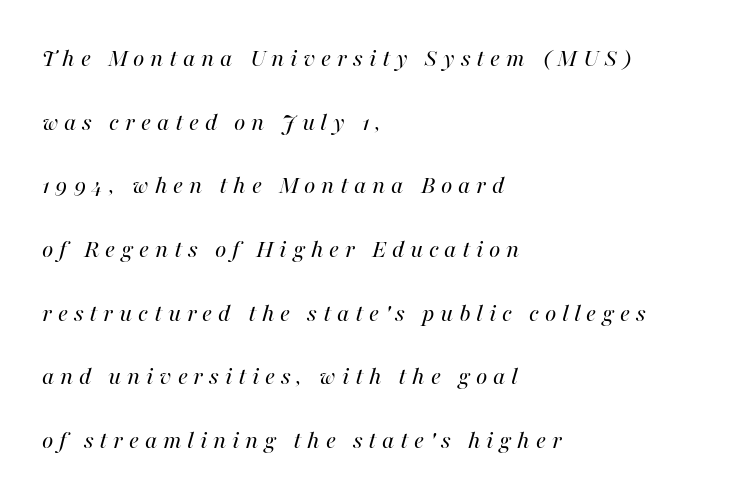
Compared with a typical body face, this is equally light or lighter still. Descenders hang freely into open space. A typesetter would call this heavily tracked-out type. The paragraph has a hard left edge and a soft right edge. Would a proofreader flag this as italicized? Yes. Does the leading feel generous? Absolutely, it's lavish.
